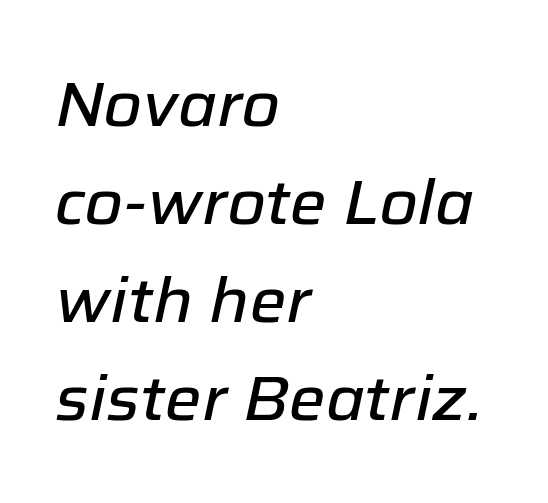
{"italic": "yes", "lean": "right", "slant_degrees": 12, "width": "normal", "stroke_contrast": "low", "x_height": "medium", "monospaced": "no", "underline": "no", "align": "left", "line_spacing": "normal", "line_spacing_ratio": 1.58, "letter_spacing": "normal", "letter_spacing_em": 0.0, "glyph_px": 62}
